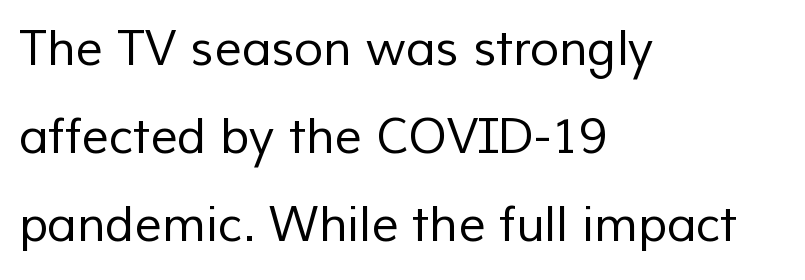
The image shows 48 px regular-weight sans-serif type; set left-aligned, line spacing 1.83x, normal letter spacing, not underlined; low stroke contrast and a medium x-height.
